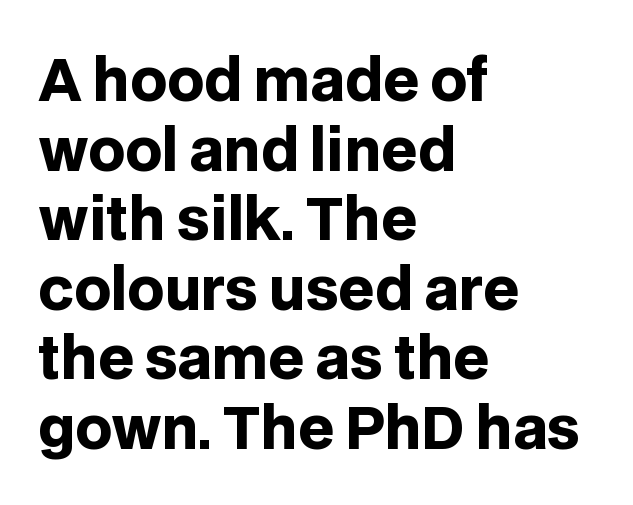
Italic? Not at all — the glyphs are vertical. The rendering shows plain stroke endings on the letterforms — a sans-serif design. This rendering uses left alignment, leaving the right contour irregular. No extra tracking has been applied to these lines. Unmarked baselines from the first word to the last.
